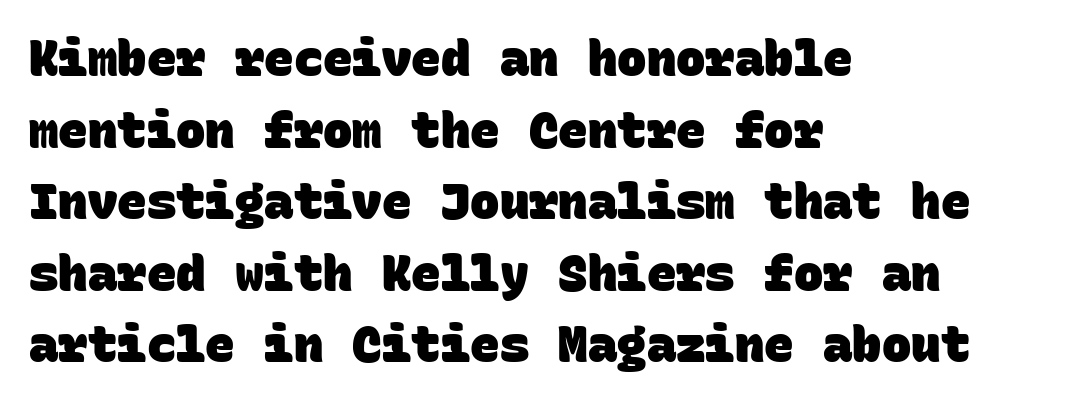
The image shows 49 px heavy sans-serif type, monospaced; set left-aligned, normal line spacing (1.46x), normal letter spacing, not underlined; low stroke contrast and a large x-height.
